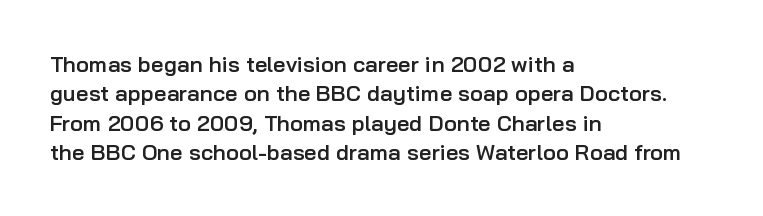
The image shows 22 px text type, upright; set left-aligned, normal line spacing (1.33x), normal letter spacing, not underlined.
